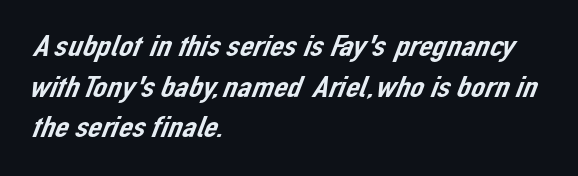
{"serif": "no", "width": "normal", "stroke_contrast": "low", "x_height": "medium", "monospaced": "no", "underline": "no", "align": "left", "line_spacing": "normal", "line_spacing_ratio": 1.31, "letter_spacing": "normal", "letter_spacing_em": 0.0, "glyph_px": 31}
